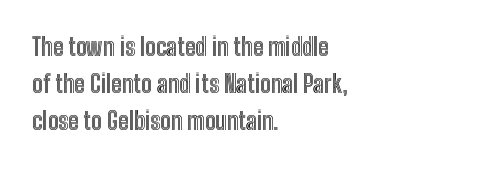
Q: Is the text italic (slanted)? A: No, it is upright.
Q: Is the text underlined? A: No.
Q: How is the paragraph aligned? A: Left-aligned.
Q: Is the spacing between letters normal or unusually wide? A: Normal.
Q: Is the spacing between lines tight, normal or loose? A: Normal.
